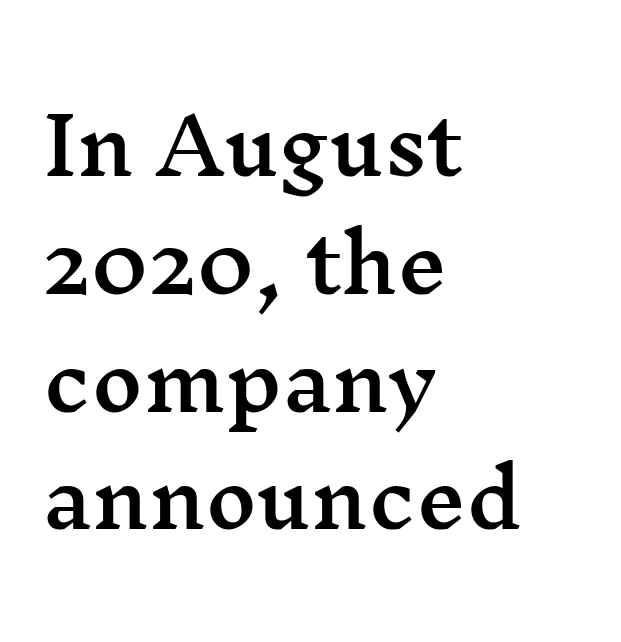
The image shows 78 px wide serif type, upright; set left-aligned, normal line spacing (1.51x), normal letter spacing, not underlined; medium stroke contrast and a medium x-height.
